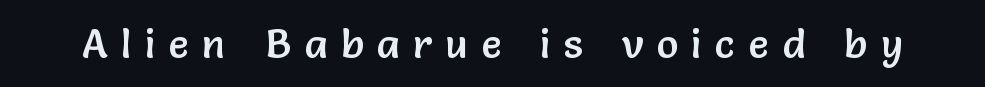
The image shows 41 px sans-serif type, upright; set unusually wide letter spacing (+0.33 em), not underlined; low stroke contrast and a medium x-height.
